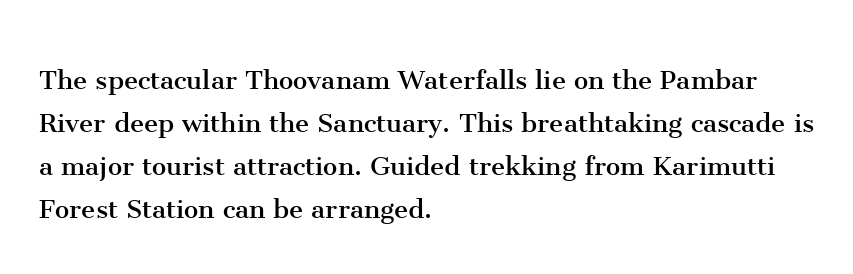
The image shows 32 px regular-weight serif type, upright; set left-aligned, normal line spacing (1.34x), normal letter spacing, not underlined; medium stroke contrast and a medium x-height.
